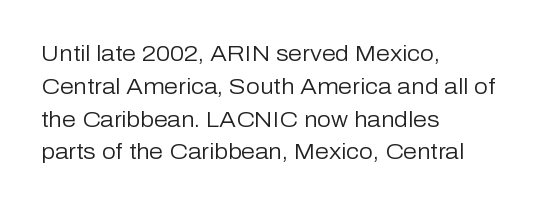
Descender tails drop into unmarked territory. Vertically, the passage feels balanced, rows spaced as you'd expect. The typesetter chose a ragged-right arrangement here. The typography opts for an upright posture over an oblique one. The rendering keeps characters at their native spacing. Stroke mass is kept to a normal reading level or below.
